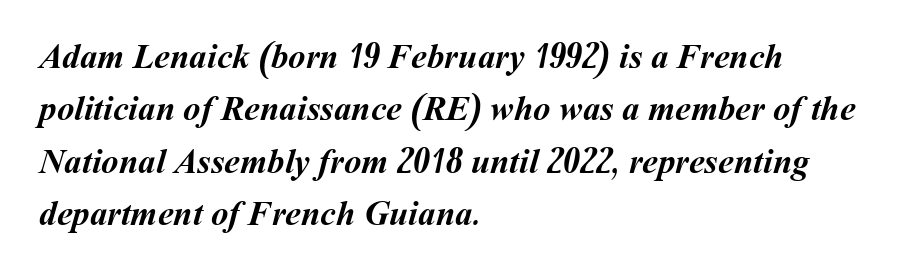
{"bold": "yes", "weight": "semibold", "width": "normal", "stroke_contrast": "medium", "x_height": "medium", "monospaced": "no", "underline": "no", "align": "left", "line_spacing": "normal", "line_spacing_ratio": 1.5, "letter_spacing": "normal", "letter_spacing_em": 0.0, "glyph_px": 35}
